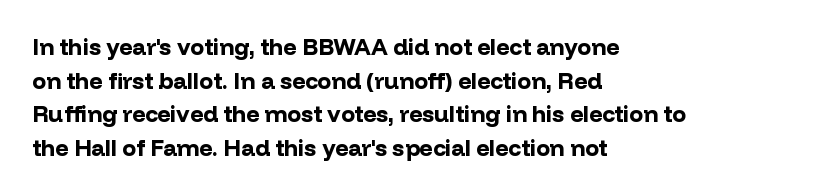
Each line starts at the same left margin while the right side varies. One glance says typical: line gaps are just what's usual. Nope, not italic — everything's standing straight. Plenty of ink on the page — the face is bold.
